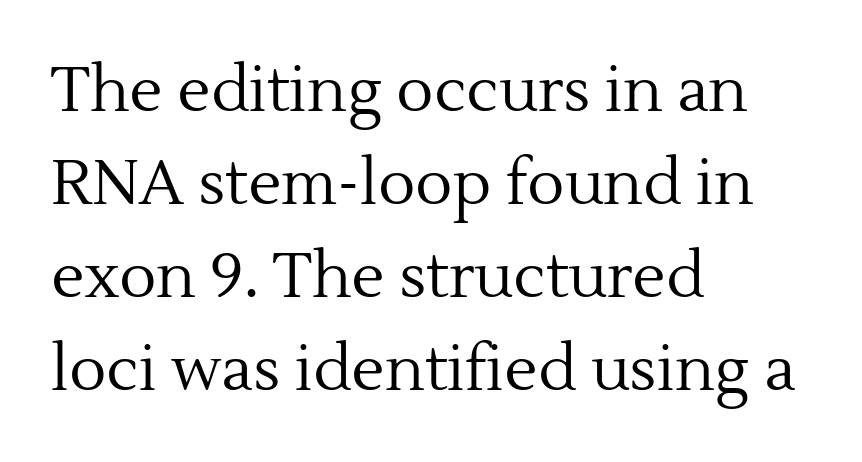
There is no visible air inserted between adjacent glyphs. This rendering employs a face with finishing strokes, i.e., a serif. Each stroke keeps to a modest, everyday thickness or less. Leading: standard. The lines in this sample share a left origin and differ only in where they stop.
